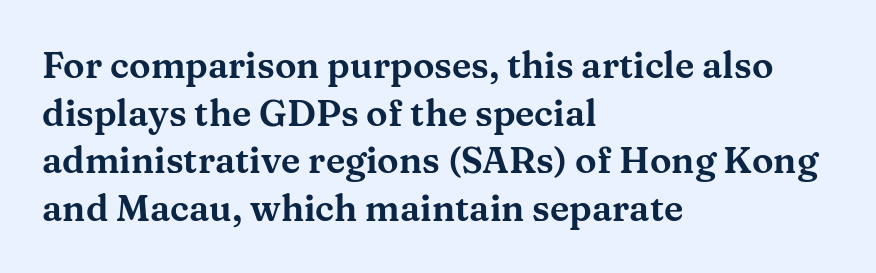
The image shows 36 px wide serif type, upright; set left-aligned, normal line spacing (1.32x), normal letter spacing, not underlined; medium stroke contrast and a medium x-height.
